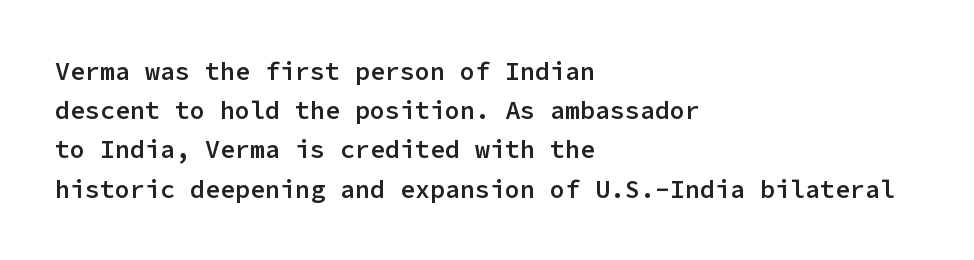
A bare baseline throughout the passage. The sample has been set in demibold, a notch under bold. The paragraph shown leans on its left margin. When letters stand straight like this, we call the style roman or upright. The space between consecutive lines is moderate.
